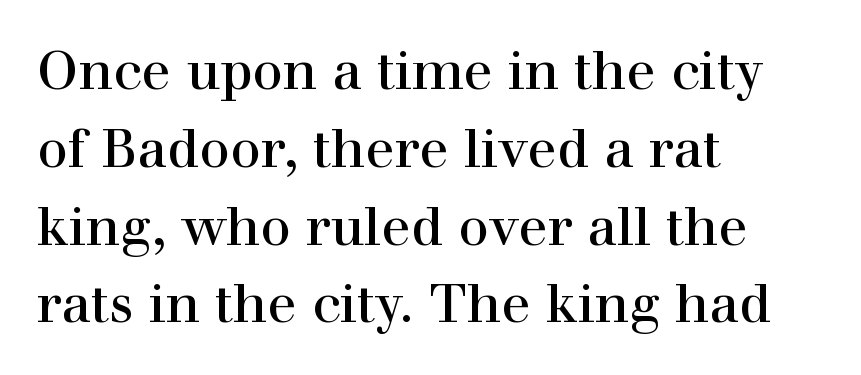
Q: Is the text italic (slanted)? A: No, it is upright.
Q: Is the typeface a serif or a sans-serif typeface? A: Serif.
Q: Is the text underlined? A: No.
Q: How is the paragraph aligned? A: Left-aligned.
Q: Is the spacing between letters normal or unusually wide? A: Normal.
Q: Is the spacing between lines tight, normal or loose? A: Normal.
Q: Width (condensed, normal, or wide)? A: Normal.
Q: x-height? A: Medium.
Q: Monospaced? A: No.
